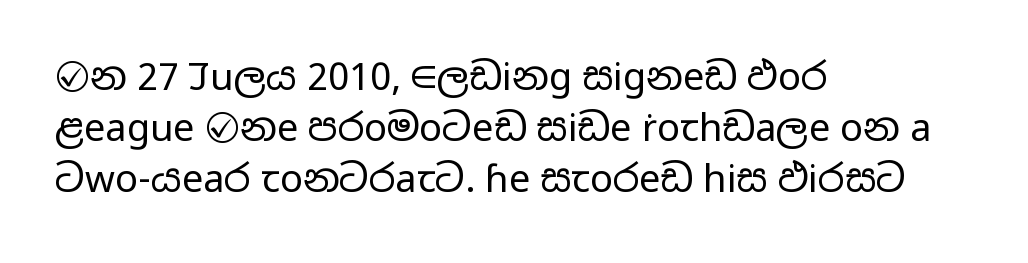
Leading: standard. These lines are set flush left with a ragged right edge. What stands out about the letter spacing? Nothing — it is the standard amount. Heft: none added — not bold. This sample has the flowing, uneven cadence of proportional lettering.
